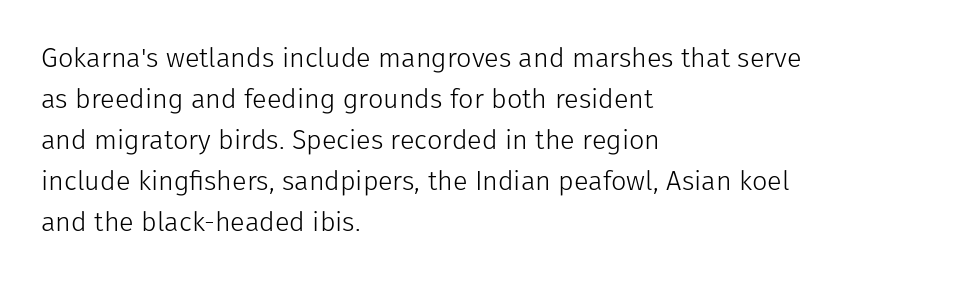
Q: Is the text bold? A: No.
Q: Is the text italic (slanted)? A: No, it is upright.
Q: Is the text underlined? A: No.
Q: How is the paragraph aligned? A: Left-aligned.
Q: Is the spacing between letters normal or unusually wide? A: Normal.
Q: Is the spacing between lines tight, normal or loose? A: Normal.
